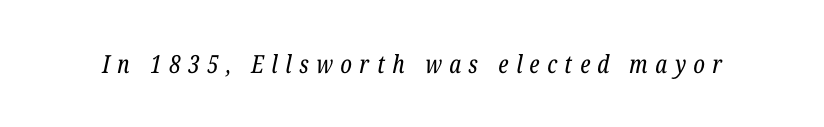
The image shows 25 px text type, italic (leaning right); set unusually wide letter spacing (+0.3 em), not underlined.
